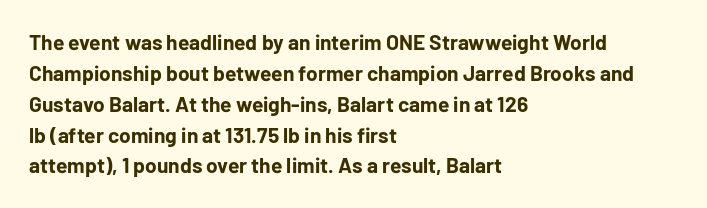
{"italic": "no", "bold": "yes", "underline": "no", "align": "left", "line_spacing": "normal", "line_spacing_ratio": 1.47, "letter_spacing": "normal", "letter_spacing_em": 0.0, "glyph_px": 21}
